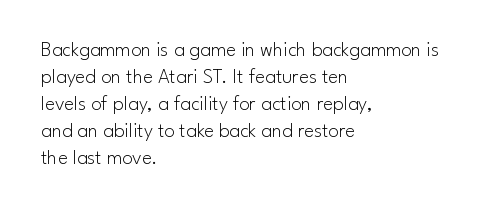
{"italic": "no", "bold": "no", "underline": "no", "align": "left", "line_spacing": "normal", "line_spacing_ratio": 1.29, "letter_spacing": "normal", "letter_spacing_em": 0.0, "glyph_px": 21}
